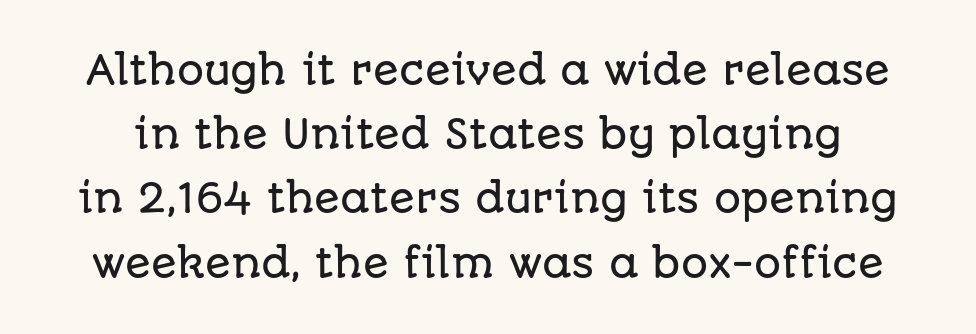
Italic? Not at all — the glyphs are vertical. This sample has the flowing, uneven cadence of proportional lettering. Plain, unruled lines of type. What stands out about the letter spacing? Nothing — it is the standard amount. Are there feet on the stems? There aren't — it's a sans.
